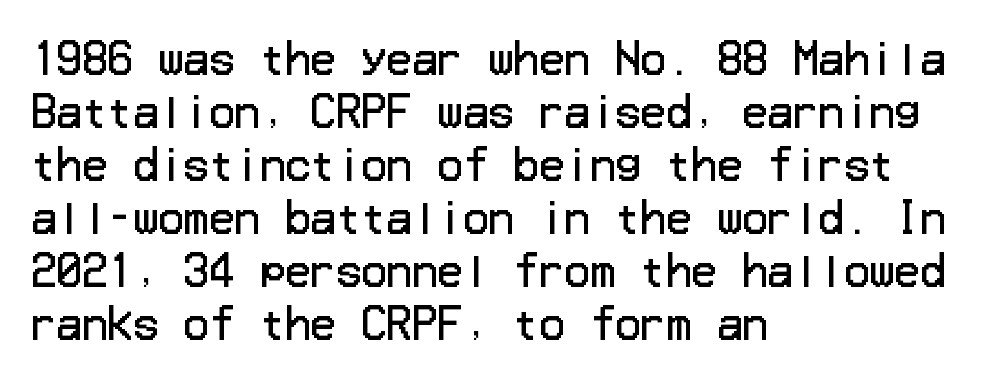
{"serif": "no", "italic": "no", "bold": "no", "weight": "regular", "width": "normal", "stroke_contrast": "low", "x_height": "medium", "underline": "no", "align": "left", "line_spacing": "normal", "line_spacing_ratio": 1.26, "letter_spacing": "normal", "letter_spacing_em": 0.0, "glyph_px": 42}
